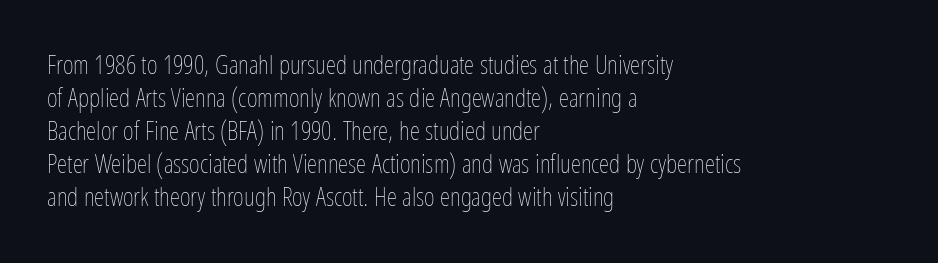
When letters stand straight like this, we call the style roman or upright. These lines sit exactly where default settings would place them. Students, note that the glyphs here touch the page at normal intervals. The passage shown is not bold in any degree. In CSS terms this would be text-align: left. Underlining? Definitely not there.
